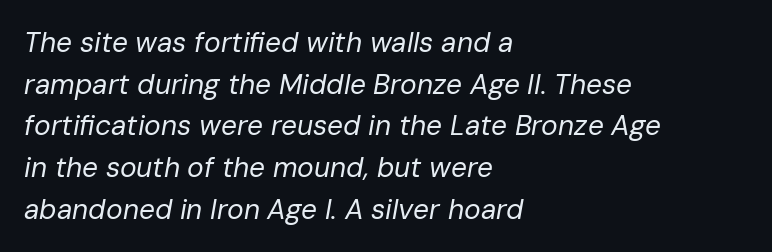
Whoever set this chose a conventional vertical rhythm. Nobody touched the tracking dial on this one. Is this a heavy cut? Hardly; it is regular or lighter. There's an unmistakable incline to the writing here.
